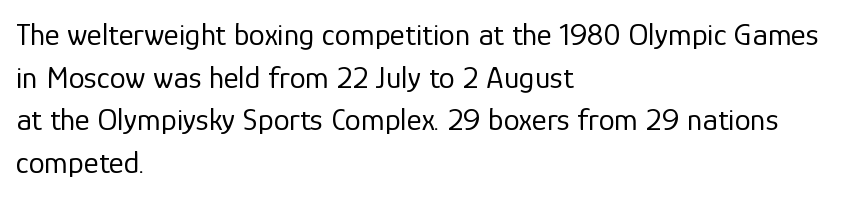
{"serif": "no", "italic": "no", "bold": "no", "weight": "regular", "width": "normal", "stroke_contrast": "low", "x_height": "medium", "monospaced": "no", "underline": "no", "align": "left", "line_spacing": "normal", "line_spacing_ratio": 1.33, "letter_spacing": "normal", "letter_spacing_em": 0.0, "glyph_px": 32}
